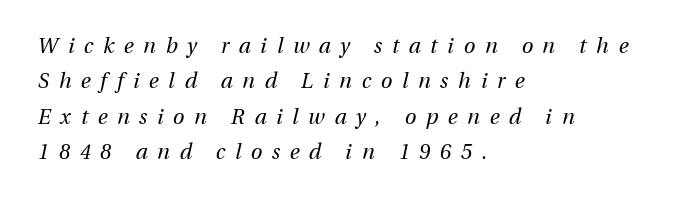
Weight: in the light-to-regular range. Is there much room between lines? A standard amount, neither cramped nor airy. Quick note: italic. Notice how the passage keeps a crisp vertical edge on the left only. Between one letter and the next there's a generous, obvious gap. Underline: absent.
